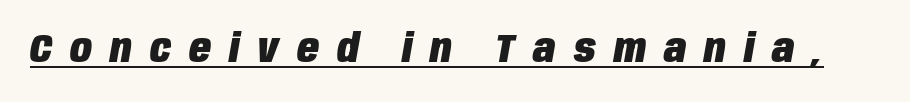
Q: Is the text bold? A: Yes.
Q: Is the text italic (slanted)? A: Yes, it leans right by about 10 degrees.
Q: Is the text underlined? A: Yes.
Q: Is the spacing between letters normal or unusually wide? A: Unusually wide.
Q: Width (condensed, normal, or wide)? A: Condensed.
Q: Stroke contrast? A: Low.
Q: x-height? A: Large.
Q: Monospaced? A: No.
